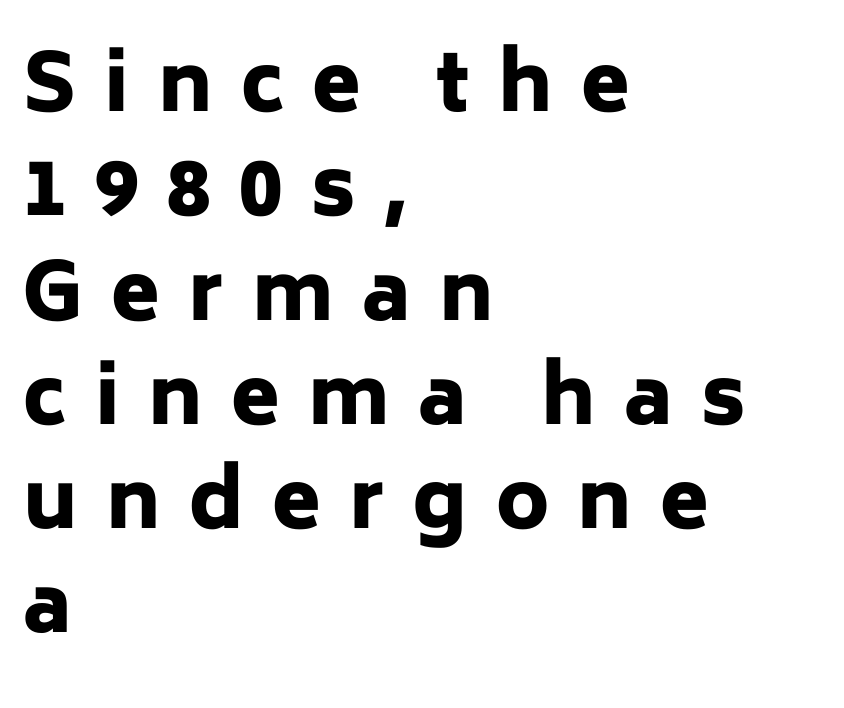
{"serif": "no", "italic": "no", "bold": "yes", "weight": "heavy", "width": "normal", "stroke_contrast": "low", "x_height": "medium", "monospaced": "no", "underline": "no", "align": "left", "line_spacing": "normal", "line_spacing_ratio": 1.32, "letter_spacing": "wide", "letter_spacing_em": 0.36, "glyph_px": 79}
